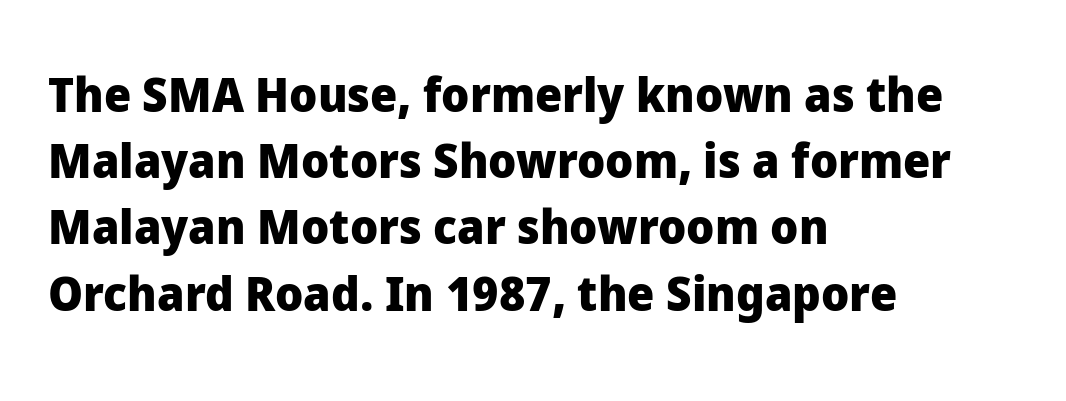
{"serif": "no", "italic": "no", "bold": "yes", "weight": "heavy", "width": "normal", "stroke_contrast": "low", "x_height": "medium", "monospaced": "no", "underline": "no", "align": "left", "line_spacing": "normal", "line_spacing_ratio": 1.38, "letter_spacing": "normal", "letter_spacing_em": 0.0, "glyph_px": 48}
